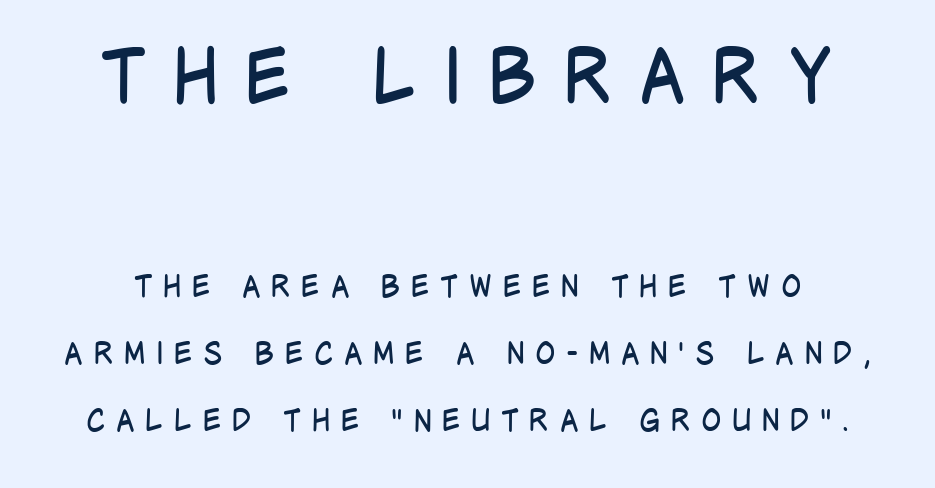
Font category for this specimen: sans-serif. Ordinary non-slanted type is in use. Weight: regular or lighter. Spacing verdict: proportional, widths tailored to each character. A clean baseline with only descenders dipping below it.
